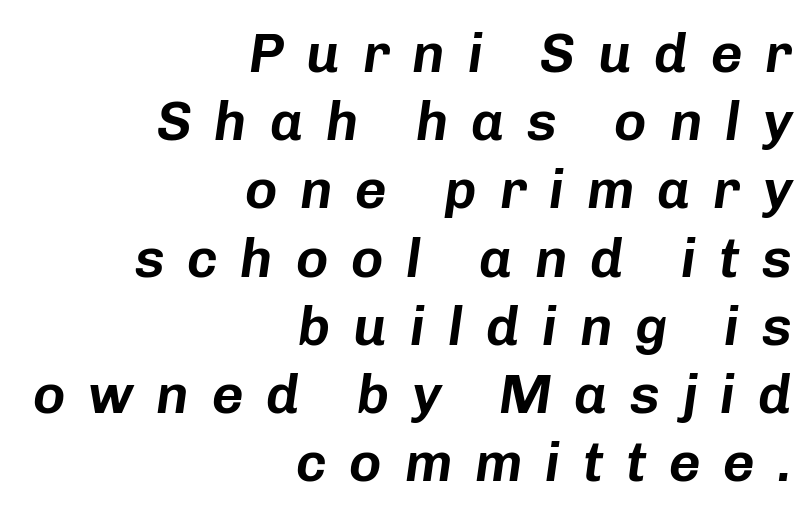
Q: Is the text italic (slanted)? A: Yes, it leans right by about 8 degrees.
Q: Is the text underlined? A: No.
Q: How is the paragraph aligned? A: Right-aligned.
Q: Is the spacing between letters normal or unusually wide? A: Unusually wide.
Q: Width (condensed, normal, or wide)? A: Normal.
Q: Stroke contrast? A: Low.
Q: x-height? A: Medium.
Q: Monospaced? A: No.
